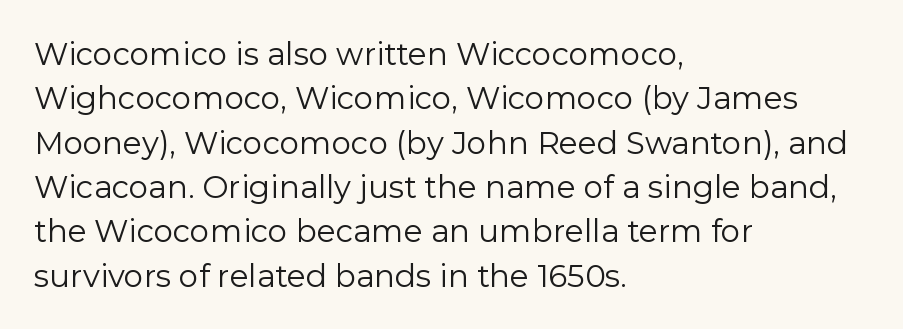
{"serif": "no", "italic": "no", "bold": "no", "weight": "regular", "width": "normal", "stroke_contrast": "low", "x_height": "medium", "monospaced": "no", "underline": "no", "align": "left", "line_spacing": "normal", "line_spacing_ratio": 1.43, "letter_spacing": "normal", "letter_spacing_em": 0.0, "glyph_px": 31}
